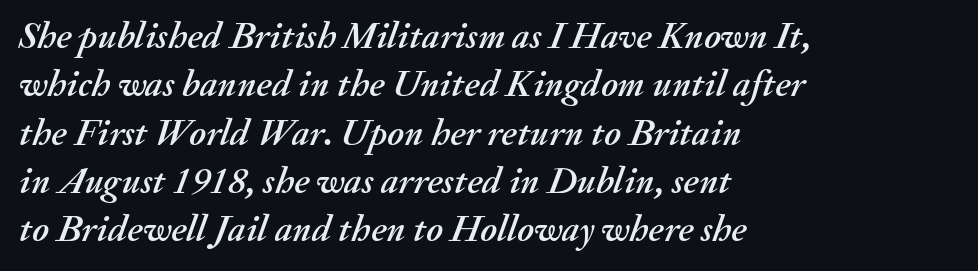
The image shows 38 px text type, italic (leaning right); set left-aligned, normal line spacing (1.27x), normal letter spacing, not underlined; medium stroke contrast and a small x-height.
